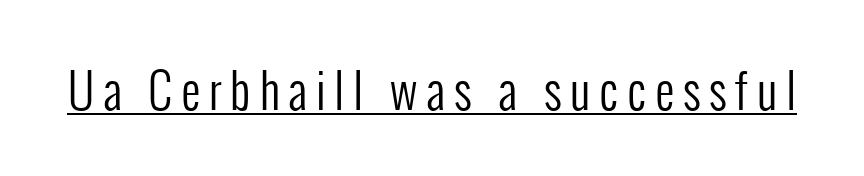
The image shows 48 px regular-weight, condensed sans-serif type, upright; set underlined; low stroke contrast and a medium x-height.
